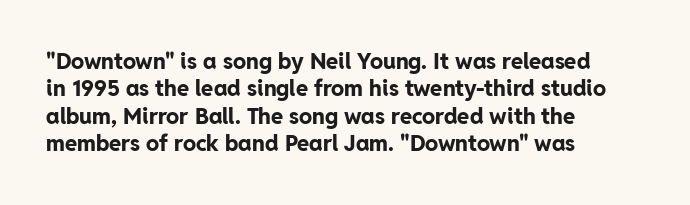
Only glyphs here, with clear space below each row. The type sits square on the baseline with zero lean. Short note: letters normally spaced. Summary of vertical rhythm: regular, with standard interline spacing. Thick stems and heavy bowls — unmistakably bold. Short and long lines alike share a common starting point at left.
